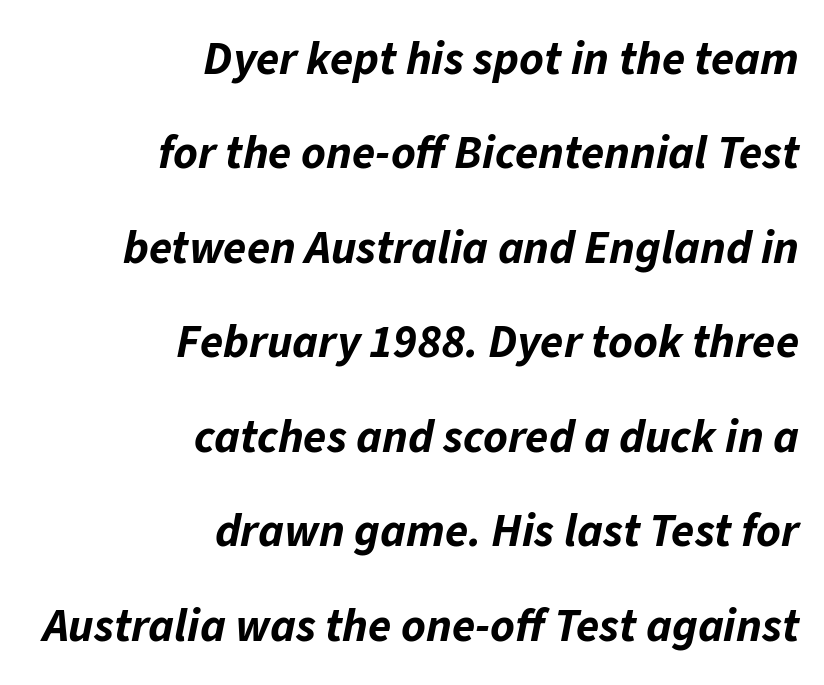
The image shows 47 px bold type, italic (leaning right); set right-aligned, loose line spacing (2.01x), normal letter spacing, not underlined; low stroke contrast and a medium x-height.
